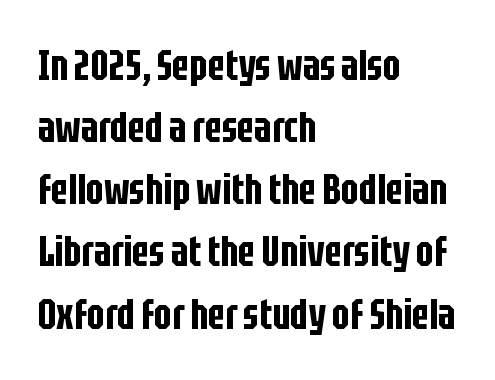
{"serif": "no", "italic": "no", "width": "condensed", "stroke_contrast": "low", "x_height": "large", "monospaced": "no", "underline": "no", "align": "left", "line_spacing": "normal", "line_spacing_ratio": 1.48, "letter_spacing": "normal", "letter_spacing_em": 0.0, "glyph_px": 42}
